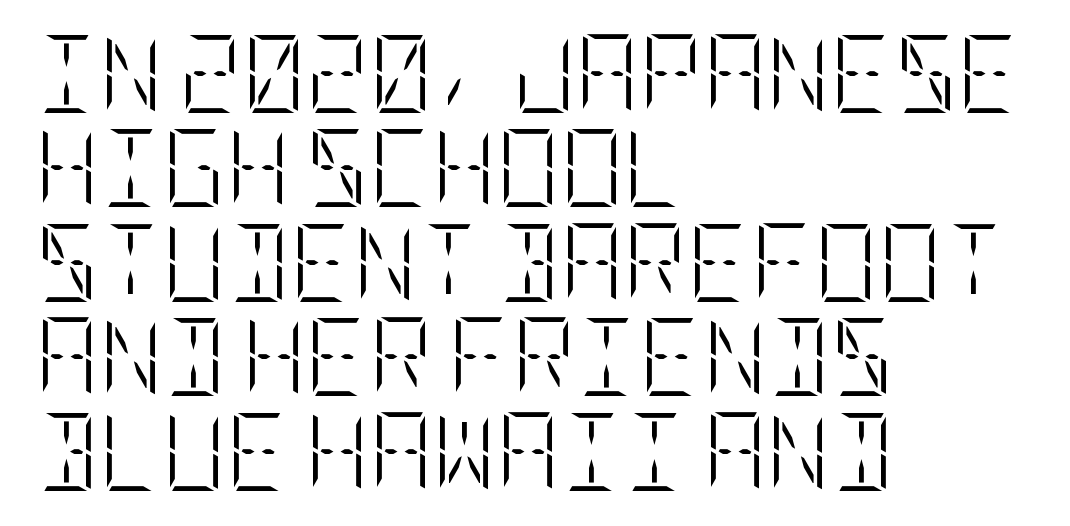
Left-aligned paragraph, ragged on the right. The area under the type is left untouched. Quick note: not italic, upright. Is the type heavy? It reads as light-to-regular instead. Here the glyphs are tracked normally, forming tight word shapes.
